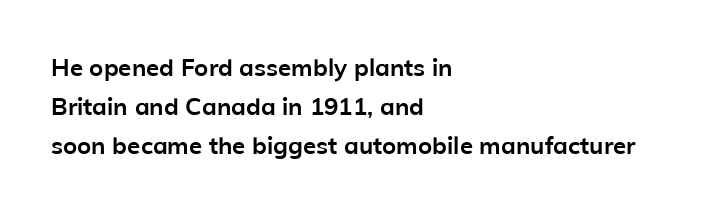
It's the straight-up-and-down kind of type. Each glyph is drawn with heavy, bold strokes. Has an underline been added? It has not. Regarding leading, the lines here are spaced in the standard way. All the whitespace from short lines collects on the right. Tracking value appears to be zero — textbook default spacing.
